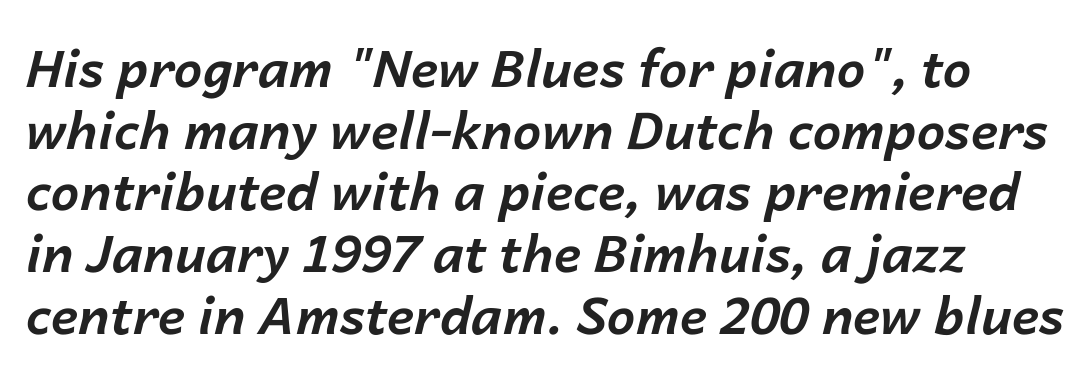
Inter-character spacing is left at the font's built-in metrics. Unmarked baselines from the first word to the last. These words are printed bold, with thick strokes throughout. These lines are rendered in a variable-pitch font.
